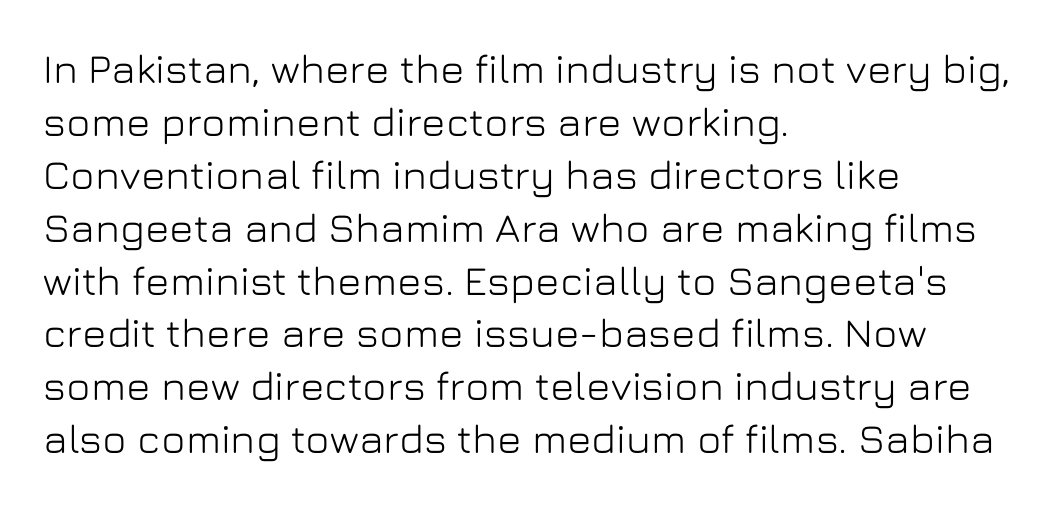
Q: Is the text italic (slanted)? A: No, it is upright.
Q: Is the typeface a serif or a sans-serif typeface? A: Sans-serif.
Q: Is the text underlined? A: No.
Q: How is the paragraph aligned? A: Left-aligned.
Q: Is the spacing between letters normal or unusually wide? A: Normal.
Q: Is the spacing between lines tight, normal or loose? A: Normal.
Q: Width (condensed, normal, or wide)? A: Normal.
Q: Stroke contrast? A: Low.
Q: x-height? A: Medium.
Q: Monospaced? A: No.
